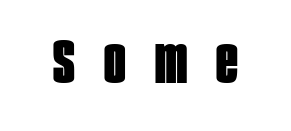
{"serif": "no", "italic": "no", "bold": "yes", "weight": "bold", "width": "condensed", "stroke_contrast": "low", "x_height": "large", "monospaced": "no", "underline": "no", "letter_spacing": "wide", "letter_spacing_em": 0.46, "glyph_px": 64}
